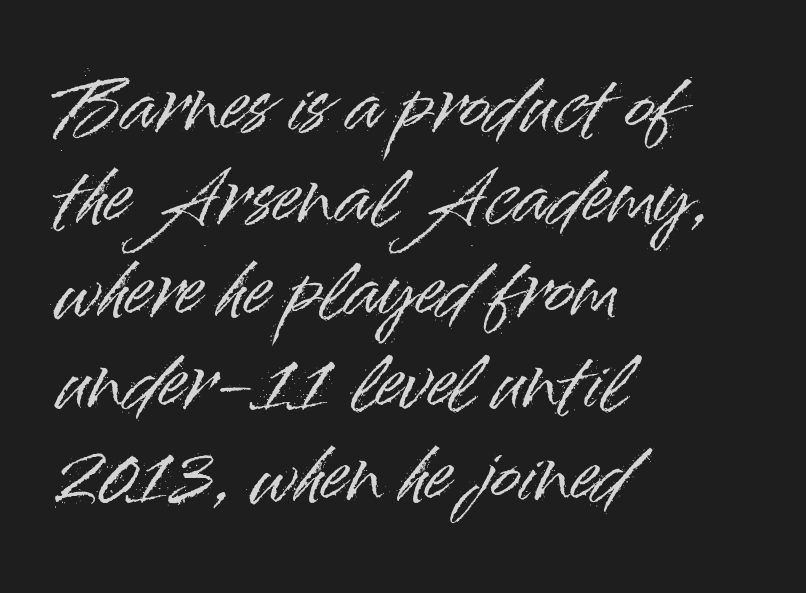
{"serif": "no", "width": "normal", "stroke_contrast": "high", "x_height": "small", "monospaced": "no", "underline": "no", "align": "left", "line_spacing": "normal", "line_spacing_ratio": 1.32, "letter_spacing": "normal", "letter_spacing_em": 0.0, "glyph_px": 70}
